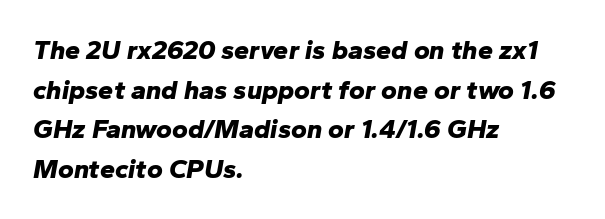
The image shows 27 px bold type, italic (leaning right); set left-aligned, normal line spacing (1.47x), normal letter spacing, not underlined.
